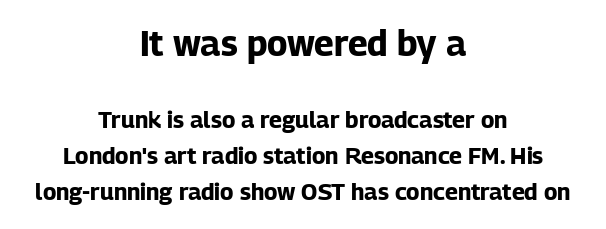
The image shows 35 px bold sans-serif type, upright; set centered, normal line spacing (1.57x), normal letter spacing, not underlined; the first (top) block is 1.52x larger; low stroke contrast and a medium x-height.
